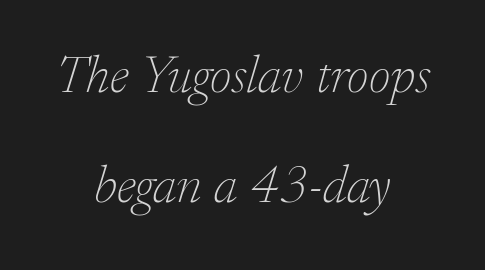
Q: Is the text bold? A: No.
Q: Is the text italic (slanted)? A: Yes, it leans right by about 17 degrees.
Q: Is the typeface a serif or a sans-serif typeface? A: Serif.
Q: Is the text underlined? A: No.
Q: How is the paragraph aligned? A: Centered.
Q: Is the spacing between letters normal or unusually wide? A: Normal.
Q: Is the spacing between lines tight, normal or loose? A: Loose.
Q: Width (condensed, normal, or wide)? A: Normal.
Q: Stroke contrast? A: Low.
Q: x-height? A: Small.
Q: Monospaced? A: No.
